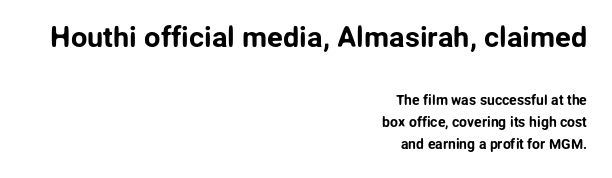
Students, note that the glyphs here touch the page at normal intervals. Grotesque or geometric, the face here clearly has no serifs. The vertical gap from one line to the next is medium. These two chunks differ in scale, with the top chunk taking the larger measure. If you drew a line through each stem, it would be perfectly vertical. The rendering anchors every line to the right-hand side.
